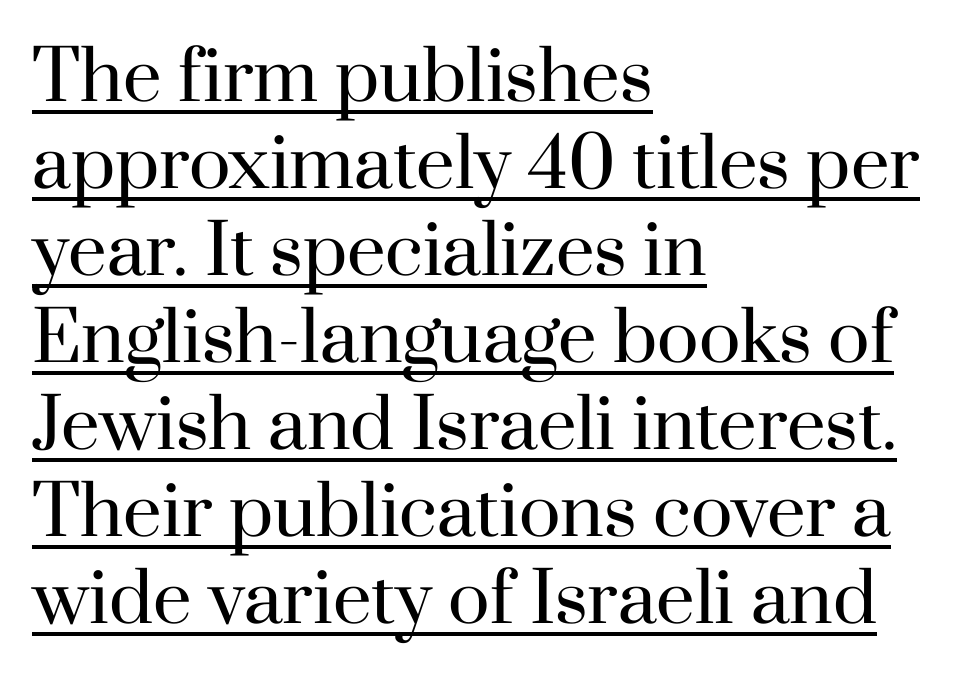
Q: Is the text bold? A: No.
Q: Is the text italic (slanted)? A: No, it is upright.
Q: Is the typeface a serif or a sans-serif typeface? A: Serif.
Q: Is the text underlined? A: Yes.
Q: How is the paragraph aligned? A: Left-aligned.
Q: Is the spacing between letters normal or unusually wide? A: Normal.
Q: Is the spacing between lines tight, normal or loose? A: Normal.
Q: Width (condensed, normal, or wide)? A: Normal.
Q: Stroke contrast? A: High.
Q: x-height? A: Small.
Q: Monospaced? A: No.
